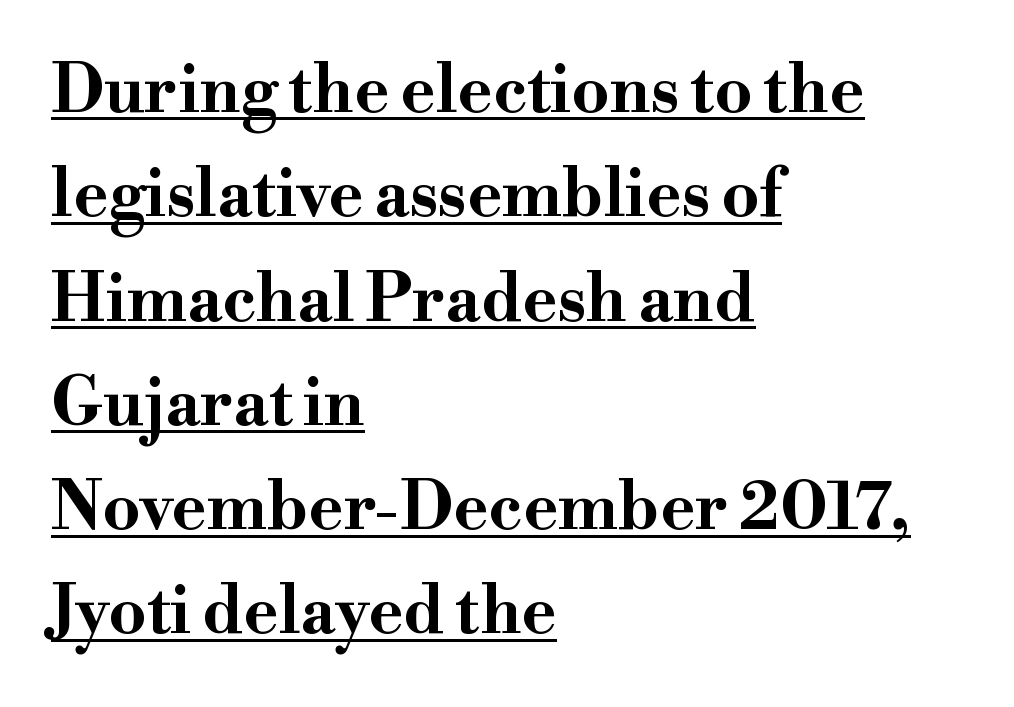
A typesetter would call this zero additional tracking. Style check: upright. The text was rendered using a seriffed face with decorative stroke endings. The passage shown is typed in a proportional face where columns would drift. Line spacing here is normal.
